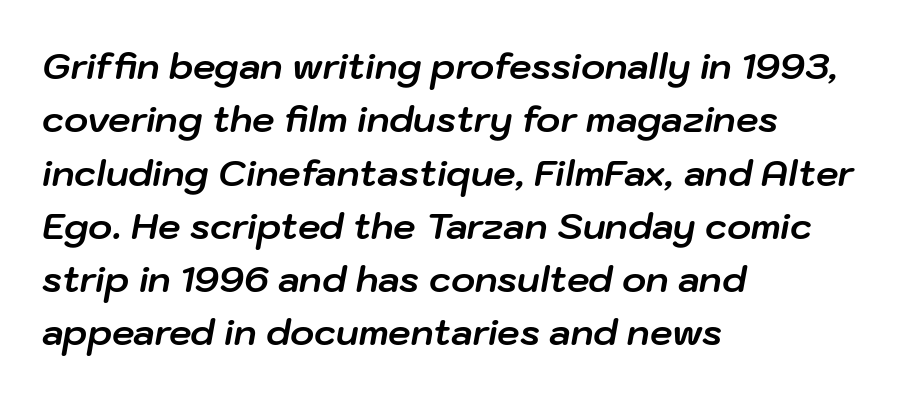
{"italic": "yes", "lean": "right", "slant_degrees": 10, "bold": "yes", "weight": "bold", "width": "normal", "stroke_contrast": "low", "x_height": "medium", "monospaced": "no", "underline": "no", "align": "left", "line_spacing": "normal", "line_spacing_ratio": 1.48, "letter_spacing": "normal", "letter_spacing_em": 0.0, "glyph_px": 36}
